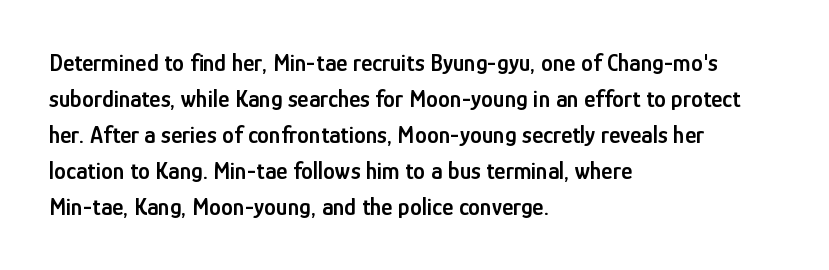
The image shows 24 px text type, upright; set left-aligned, normal line spacing (1.5x), normal letter spacing, not underlined.
